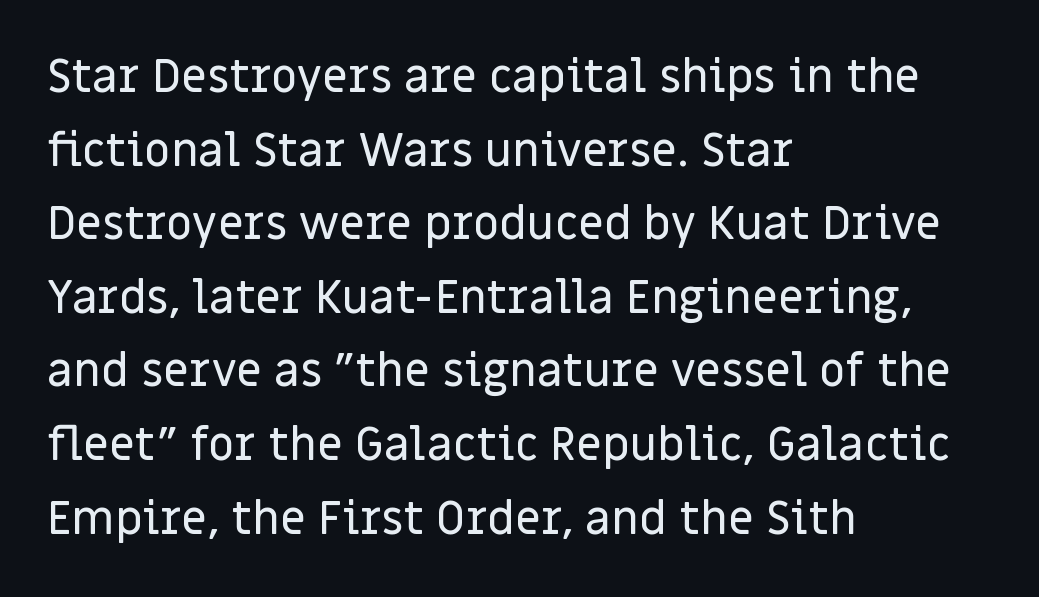
Q: Is the text italic (slanted)? A: No, it is upright.
Q: Is the typeface a serif or a sans-serif typeface? A: Sans-serif.
Q: Is the text underlined? A: No.
Q: How is the paragraph aligned? A: Left-aligned.
Q: Is the spacing between letters normal or unusually wide? A: Normal.
Q: Is the spacing between lines tight, normal or loose? A: Normal.
Q: Width (condensed, normal, or wide)? A: Normal.
Q: Stroke contrast? A: Low.
Q: x-height? A: Large.
Q: Monospaced? A: No.
